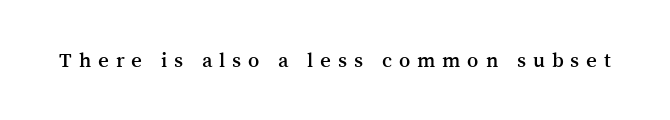
The image shows 21 px text type, upright; set unusually wide letter spacing (+0.33 em), not underlined.
